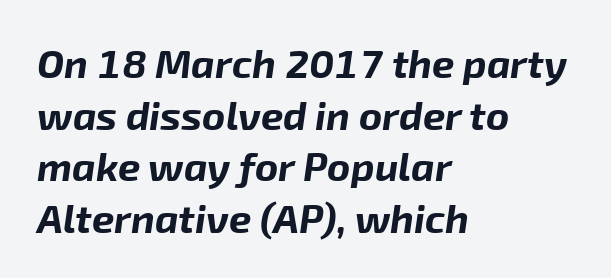
{"italic": "yes", "lean": "right", "slant_degrees": 8, "bold": "yes", "weight": "bold", "width": "normal", "stroke_contrast": "low", "x_height": "medium", "monospaced": "no", "underline": "no", "align": "left", "line_spacing": "normal", "line_spacing_ratio": 1.29, "letter_spacing": "normal", "letter_spacing_em": 0.0, "glyph_px": 40}
